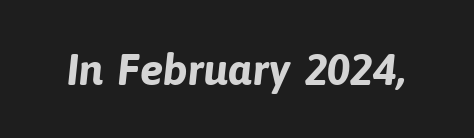
Q: Is the text bold? A: Yes.
Q: Is the typeface a serif or a sans-serif typeface? A: Sans-serif.
Q: Is the text underlined? A: No.
Q: Is the spacing between letters normal or unusually wide? A: Normal.
Q: Width (condensed, normal, or wide)? A: Normal.
Q: Stroke contrast? A: Low.
Q: x-height? A: Medium.
Q: Monospaced? A: No.
